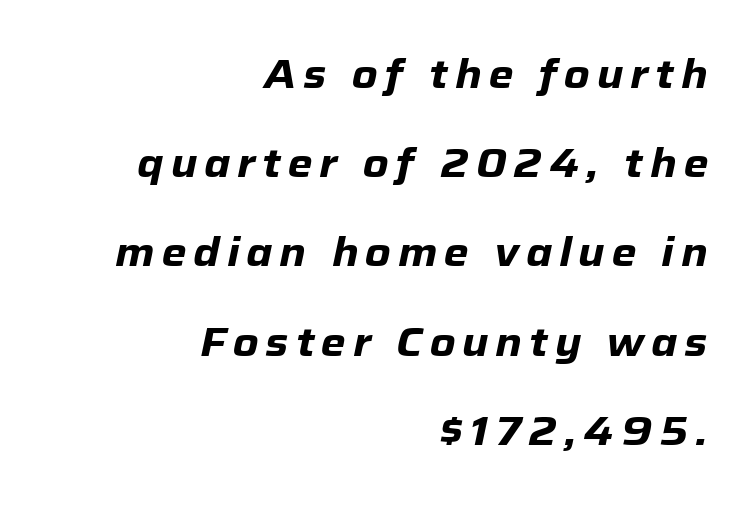
The image shows 40 px heavy type, italic (leaning right); set right-aligned, loose line spacing (2.23x), not underlined; low stroke contrast and a medium x-height.
